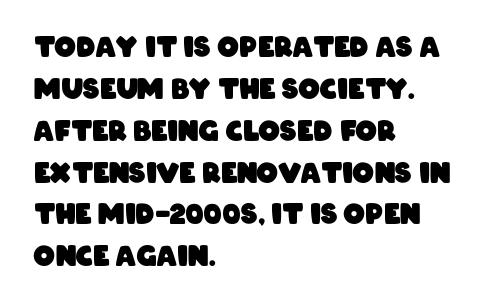
The image shows 27 px bold type; set left-aligned, normal line spacing (1.55x), normal letter spacing, not underlined.
